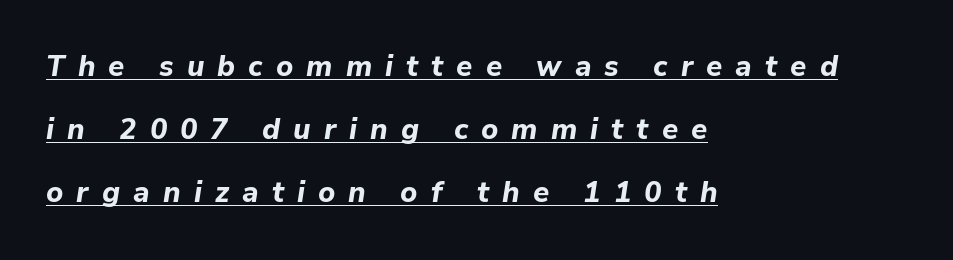
Tracking value appears strongly positive — letters spread wide. The passage shown leans; its letterforms are oblique. Glance below the letters and you will spot a drawn line. Quick note: interline space is abundant. The passage shown is emphatically bold. Line starts are locked; line ends wander.
